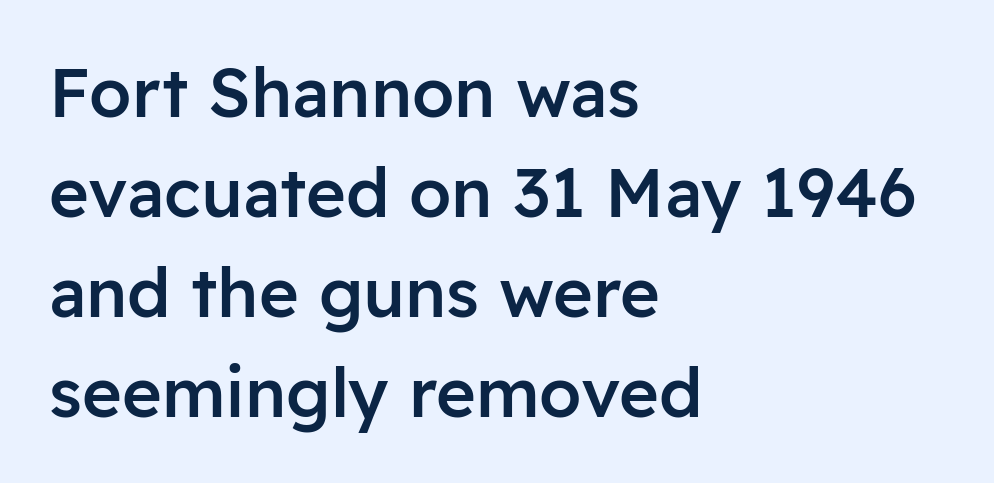
Q: Is the text bold? A: Semi-bold.
Q: Is the text italic (slanted)? A: No, it is upright.
Q: Is the typeface a serif or a sans-serif typeface? A: Sans-serif.
Q: Is the text underlined? A: No.
Q: How is the paragraph aligned? A: Left-aligned.
Q: Is the spacing between letters normal or unusually wide? A: Normal.
Q: Is the spacing between lines tight, normal or loose? A: Normal.
Q: Width (condensed, normal, or wide)? A: Normal.
Q: Stroke contrast? A: Low.
Q: x-height? A: Medium.
Q: Monospaced? A: No.
